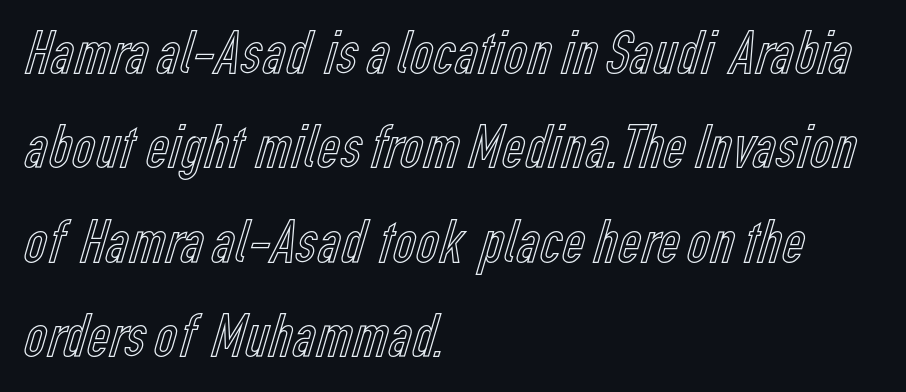
{"width": "condensed", "x_height": "medium", "monospaced": "no", "underline": "no", "align": "left", "line_spacing": "normal", "line_spacing_ratio": 1.5, "letter_spacing": "normal", "letter_spacing_em": 0.0, "glyph_px": 63}
